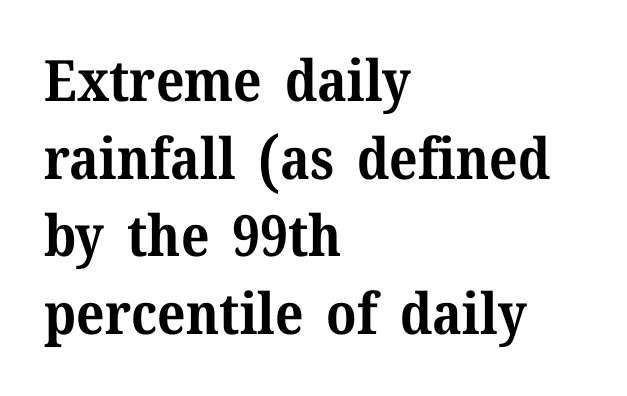
Q: Is the text bold? A: Yes.
Q: Is the text italic (slanted)? A: No, it is upright.
Q: Is the typeface a serif or a sans-serif typeface? A: Serif.
Q: Is the text underlined? A: No.
Q: How is the paragraph aligned? A: Left-aligned.
Q: Is the spacing between letters normal or unusually wide? A: Normal.
Q: Is the spacing between lines tight, normal or loose? A: Normal.
Q: Width (condensed, normal, or wide)? A: Normal.
Q: Stroke contrast? A: Medium.
Q: x-height? A: Medium.
Q: Monospaced? A: No.
